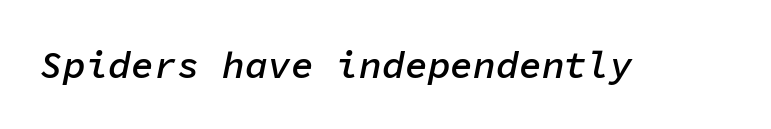
Students, this is semibold: more ink than regular, less than bold. Here the glyphs are tracked normally, forming tight word shapes. Note the uniform advance width — an 'i' takes as much space as an 'm'. Would a proofreader flag this as italicized? Yes. No word sits above an underline.
